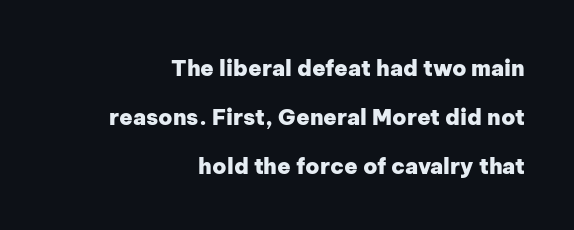
Q: Is the text bold? A: Yes.
Q: Is the text italic (slanted)? A: No, it is upright.
Q: Is the text underlined? A: No.
Q: How is the paragraph aligned? A: Right-aligned.
Q: Is the spacing between letters normal or unusually wide? A: Normal.
Q: Is the spacing between lines tight, normal or loose? A: Loose.
